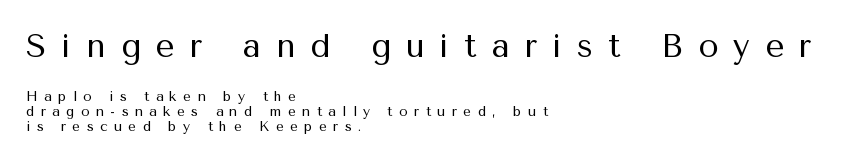
A sans-serif font was chosen for this passage. Honestly, the rows look squashed on top of each other. The axis of the letterforms is exactly vertical. The baseline area is clear. Ink coverage per letter is moderate at most. In CSS terms this would be text-align: left.
